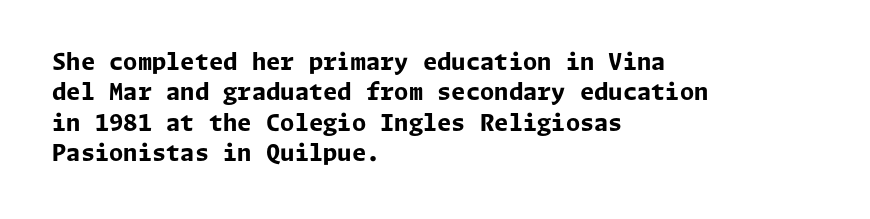
Q: Is the text bold? A: Yes.
Q: Is the text italic (slanted)? A: No, it is upright.
Q: Is the text underlined? A: No.
Q: How is the paragraph aligned? A: Left-aligned.
Q: Is the spacing between letters normal or unusually wide? A: Normal.
Q: Is the spacing between lines tight, normal or loose? A: Normal.
